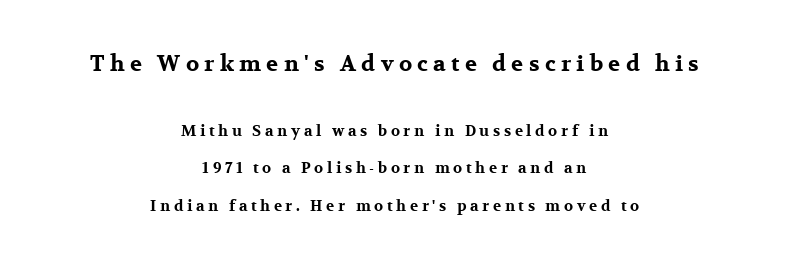
You get the large type first, then a drop to smaller type. Vertically, the passage feels expansive, rows floating well apart. Spacing between characters has been opened up far beyond the box default. A full-strength bold gives these letters their thick strokes. The letters stand upright; this is a roman face.
